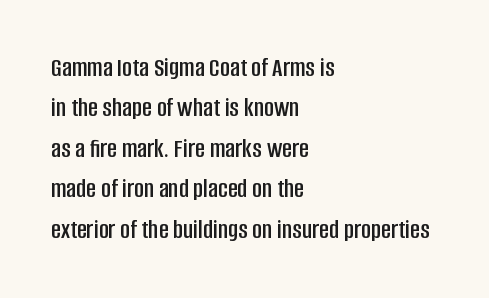
The image shows 27 px text type, upright; set left-aligned, normal line spacing (1.5x), normal letter spacing, not underlined.
